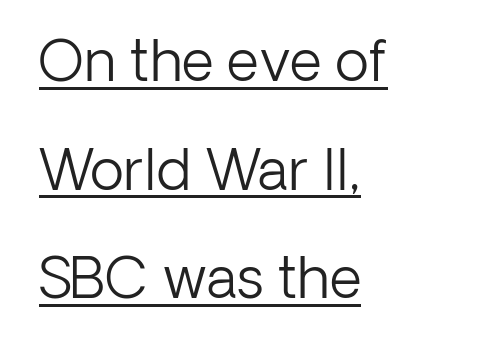
Q: Is the text bold? A: No.
Q: Is the text italic (slanted)? A: No, it is upright.
Q: Is the typeface a serif or a sans-serif typeface? A: Sans-serif.
Q: Is the text underlined? A: Yes.
Q: How is the paragraph aligned? A: Left-aligned.
Q: Is the spacing between letters normal or unusually wide? A: Normal.
Q: Is the spacing between lines tight, normal or loose? A: Loose.
Q: Width (condensed, normal, or wide)? A: Normal.
Q: Stroke contrast? A: Low.
Q: x-height? A: Medium.
Q: Monospaced? A: No.
